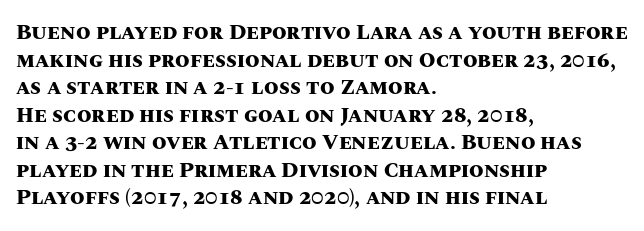
The image shows 21 px bold type, upright; set left-aligned, normal line spacing (1.31x), normal letter spacing, not underlined.
